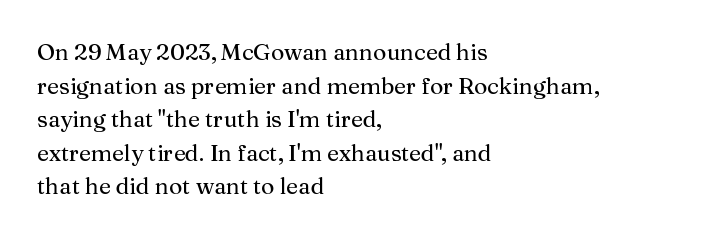
Q: Is the text bold? A: No.
Q: Is the text italic (slanted)? A: No, it is upright.
Q: Is the text underlined? A: No.
Q: How is the paragraph aligned? A: Left-aligned.
Q: Is the spacing between letters normal or unusually wide? A: Normal.
Q: Is the spacing between lines tight, normal or loose? A: Normal.
